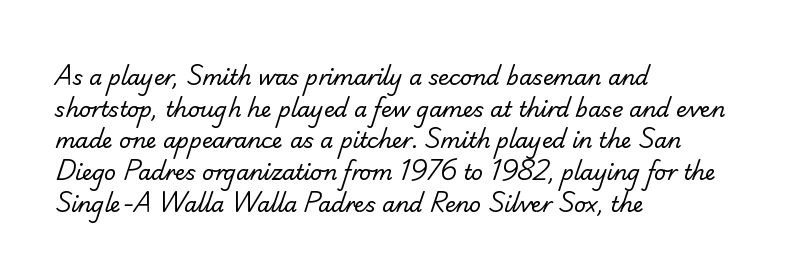
Is the stroke heavy? The answer is a plain regular-or-lighter. A bare baseline throughout the passage. The rows are spaced the way most documents space them. Leftover space on each line is placed entirely after the last word.
